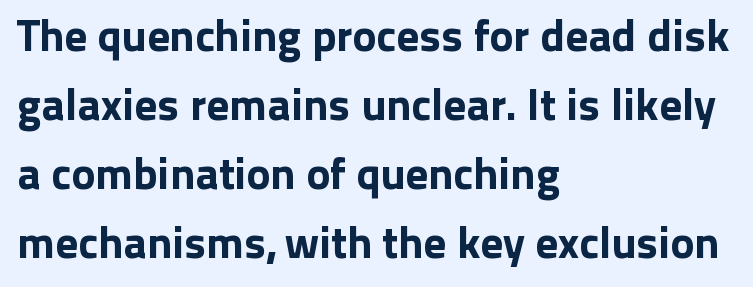
The image shows 45 px sans-serif type, upright; set left-aligned, normal line spacing (1.53x), normal letter spacing, not underlined; low stroke contrast and a medium x-height.
